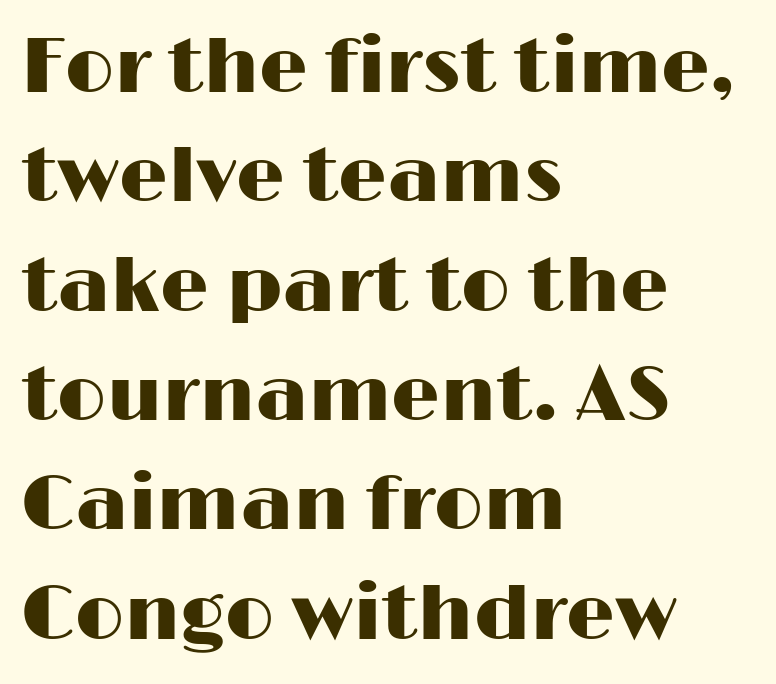
The passage shown has conventional tracking throughout. Successive baselines arrive at the customary interval. Unlike a traditional serif, this face leaves its strokes unadorned. The letters stand upright; this is a roman face. The specimen omits any rule beneath the text block's lines.
